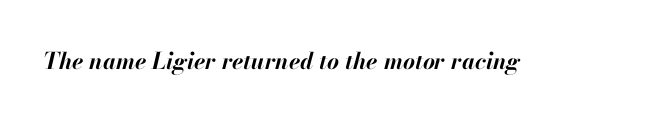
Q: Is the text bold? A: Yes.
Q: Is the text italic (slanted)? A: Yes, it leans right by about 13 degrees.
Q: Is the text underlined? A: No.
Q: Is the spacing between letters normal or unusually wide? A: Normal.
